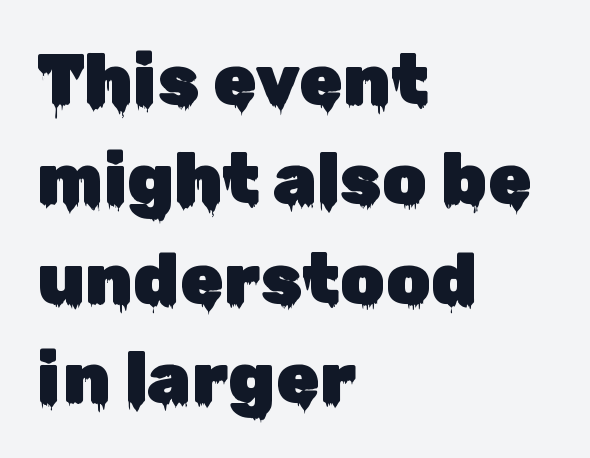
{"serif": "no", "italic": "no", "width": "normal", "stroke_contrast": "low", "x_height": "medium", "monospaced": "no", "underline": "no", "align": "left", "line_spacing": "normal", "line_spacing_ratio": 1.4, "letter_spacing": "normal", "letter_spacing_em": 0.0, "glyph_px": 71}
